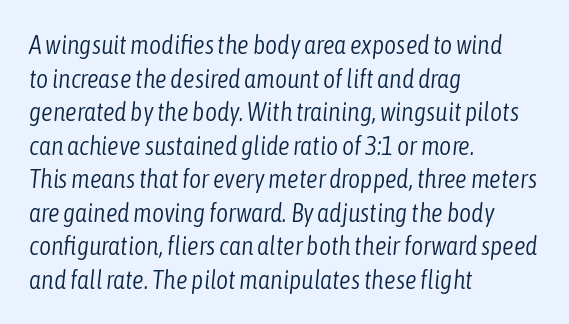
The image shows 26 px text type, italic (leaning right); set left-aligned, normal line spacing (1.29x), normal letter spacing, not underlined.
